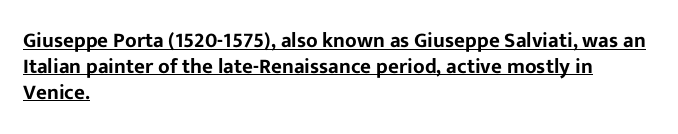
{"italic": "no", "underline": "yes", "align": "left", "line_spacing_ratio": 1.23, "letter_spacing": "normal", "letter_spacing_em": 0.0, "glyph_px": 21}
